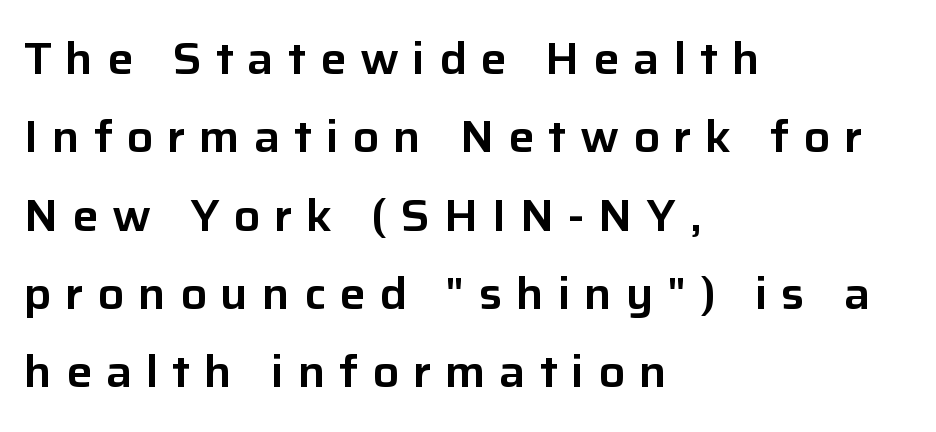
Beneath every word, the page is bare. The paragraph shown leans on its left margin. Classification — sans serif. Do the letters lean? They stand straight.
